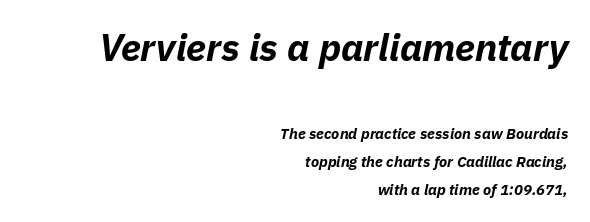
The image shows 38 px bold type, italic (leaning right); set right-aligned, line spacing 1.86x, normal letter spacing, not underlined; the first (top) block is 2.53x larger; low stroke contrast and a medium x-height.
